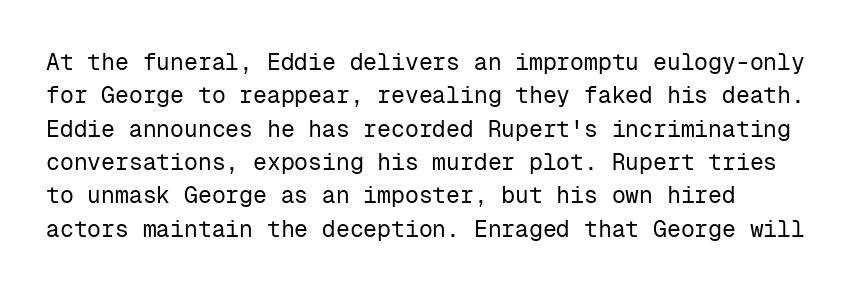
{"italic": "no", "bold": "no", "underline": "no", "line_spacing": "normal", "line_spacing_ratio": 1.45, "letter_spacing": "normal", "letter_spacing_em": 0.0, "glyph_px": 23}
